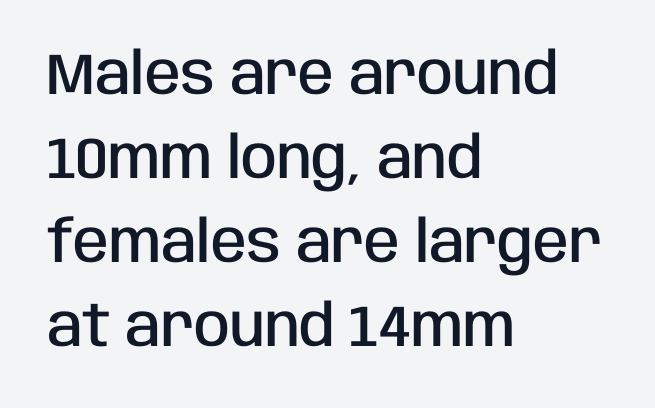
Q: Is the text bold? A: Semi-bold.
Q: Is the text italic (slanted)? A: No, it is upright.
Q: Is the typeface a serif or a sans-serif typeface? A: Sans-serif.
Q: Is the text underlined? A: No.
Q: How is the paragraph aligned? A: Left-aligned.
Q: Is the spacing between letters normal or unusually wide? A: Normal.
Q: Is the spacing between lines tight, normal or loose? A: Normal.
Q: Width (condensed, normal, or wide)? A: Condensed.
Q: Stroke contrast? A: Low.
Q: x-height? A: Large.
Q: Monospaced? A: No.
